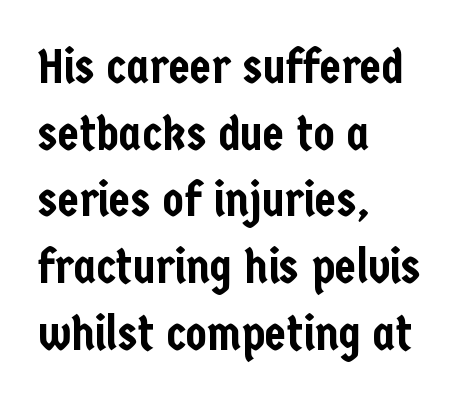
{"serif": "no", "italic": "no", "width": "condensed", "stroke_contrast": "low", "x_height": "medium", "monospaced": "no", "underline": "no", "align": "left", "line_spacing": "normal", "line_spacing_ratio": 1.36, "letter_spacing": "normal", "letter_spacing_em": 0.0, "glyph_px": 49}
